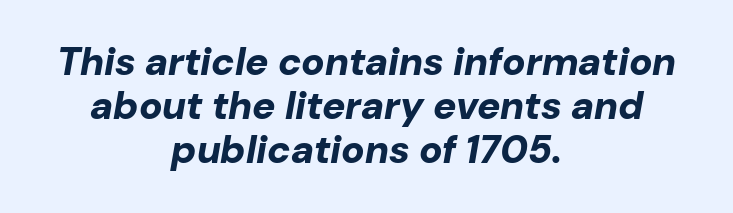
{"italic": "yes", "lean": "right", "slant_degrees": 10, "bold": "yes", "weight": "bold", "width": "normal", "stroke_contrast": "low", "x_height": "medium", "monospaced": "no", "underline": "no", "align": "center", "line_spacing": "tight", "line_spacing_ratio": 1.13, "letter_spacing": "normal", "letter_spacing_em": 0.0, "glyph_px": 39}
